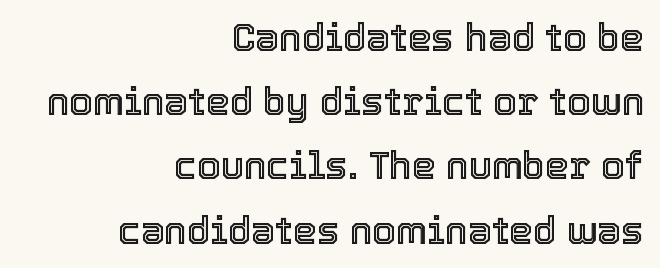
The image shows 38 px text type, upright; set right-aligned, normal line spacing (1.69x), normal letter spacing, not underlined; a medium x-height.
